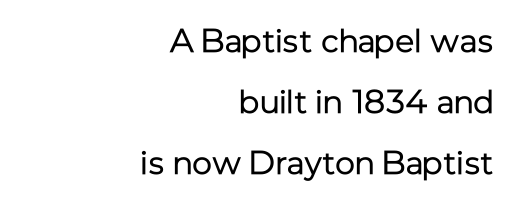
The image shows 33 px regular-weight sans-serif type, upright; set right-aligned, line spacing 1.85x, normal letter spacing, not underlined; low stroke contrast and a medium x-height.
